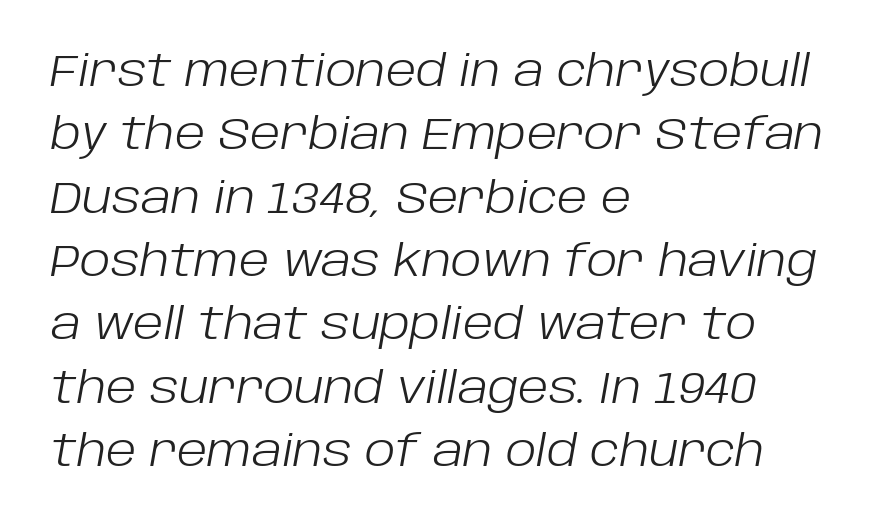
{"italic": "yes", "lean": "right", "slant_degrees": 10, "bold": "no", "weight": "light", "width": "normal", "stroke_contrast": "low", "x_height": "large", "monospaced": "no", "underline": "no", "align": "left", "line_spacing": "normal", "line_spacing_ratio": 1.44, "letter_spacing": "normal", "letter_spacing_em": 0.0, "glyph_px": 44}
